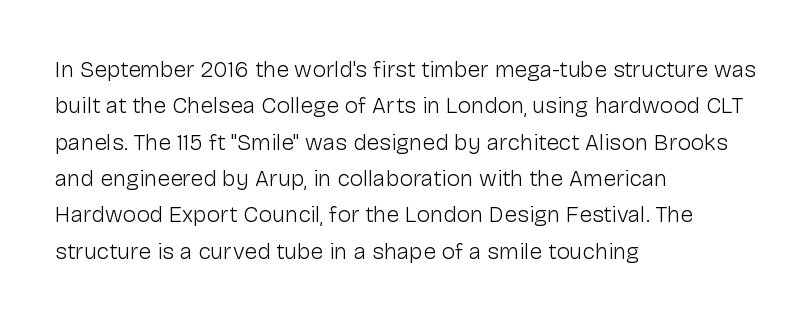
{"italic": "no", "bold": "no", "underline": "no", "align": "left", "line_spacing": "normal", "line_spacing_ratio": 1.58, "letter_spacing": "normal", "letter_spacing_em": 0.0, "glyph_px": 23}
